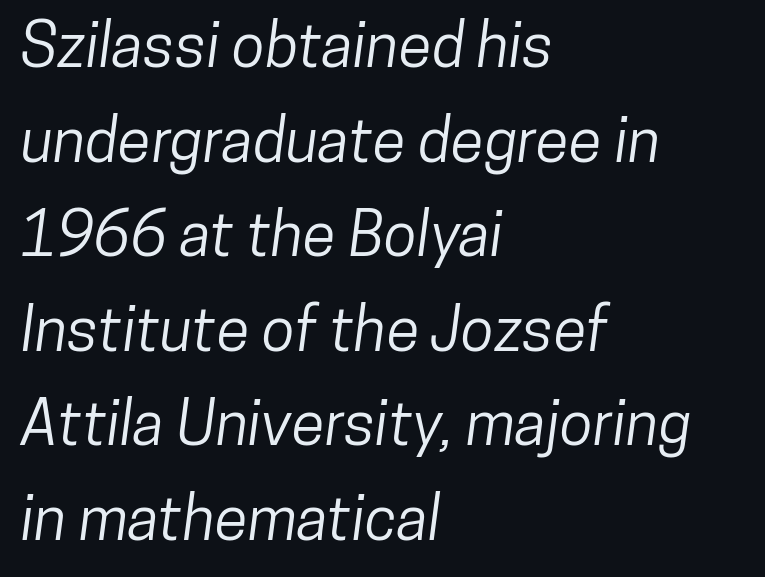
The image shows 61 px condensed sans-serif type; set left-aligned, normal line spacing (1.55x), normal letter spacing, not underlined; low stroke contrast and a medium x-height.
